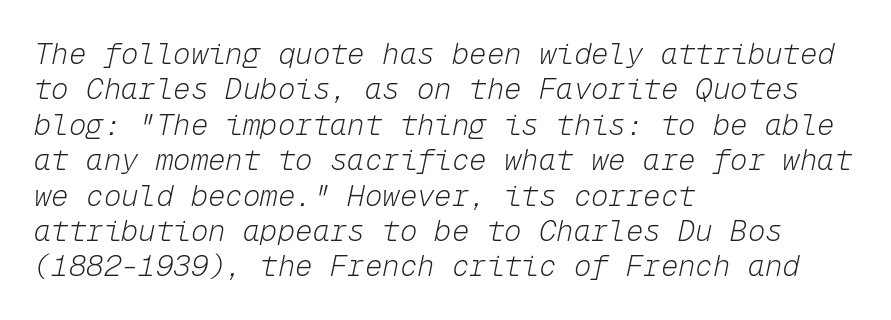
{"italic": "yes", "lean": "right", "slant_degrees": 12, "bold": "no", "weight": "light", "width": "normal", "stroke_contrast": "low", "x_height": "medium", "monospaced": "yes", "underline": "no", "align": "left", "line_spacing_ratio": 1.22, "letter_spacing": "normal", "letter_spacing_em": 0.0, "glyph_px": 29}
